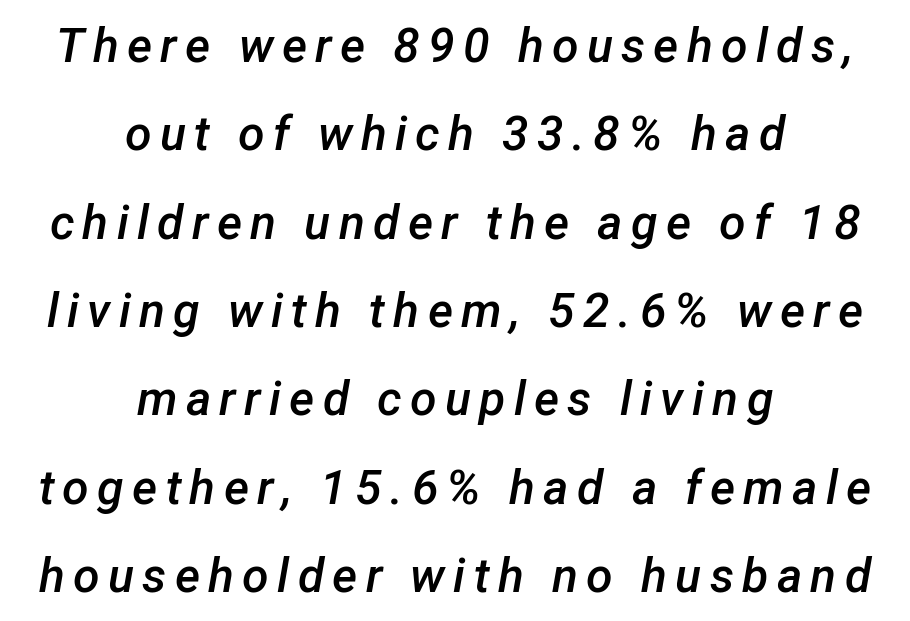
Q: Is the text bold? A: Semi-bold.
Q: Is the text italic (slanted)? A: Yes, it leans right by about 12 degrees.
Q: Is the text underlined? A: No.
Q: How is the paragraph aligned? A: Centered.
Q: Width (condensed, normal, or wide)? A: Normal.
Q: Stroke contrast? A: Low.
Q: x-height? A: Medium.
Q: Monospaced? A: No.
